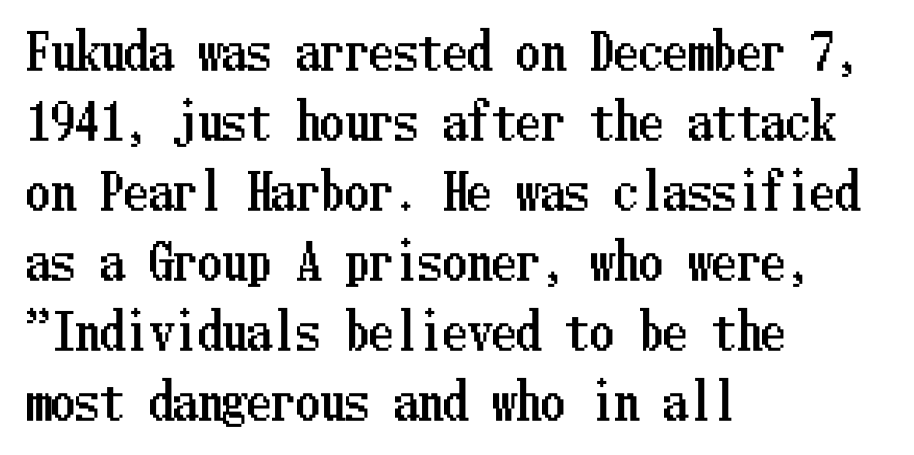
The image shows 49 px condensed type, upright; set left-aligned, normal line spacing (1.43x), normal letter spacing, not underlined; low stroke contrast and a medium x-height.
